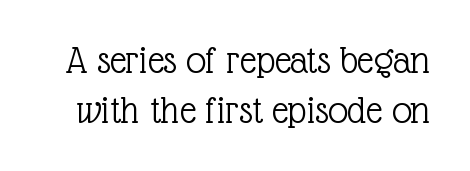
Q: Is the text bold? A: No.
Q: Is the text italic (slanted)? A: No, it is upright.
Q: Is the typeface a serif or a sans-serif typeface? A: Serif.
Q: Is the text underlined? A: No.
Q: Is the spacing between letters normal or unusually wide? A: Normal.
Q: Is the spacing between lines tight, normal or loose? A: Normal.
Q: Width (condensed, normal, or wide)? A: Normal.
Q: x-height? A: Medium.
Q: Monospaced? A: No.
